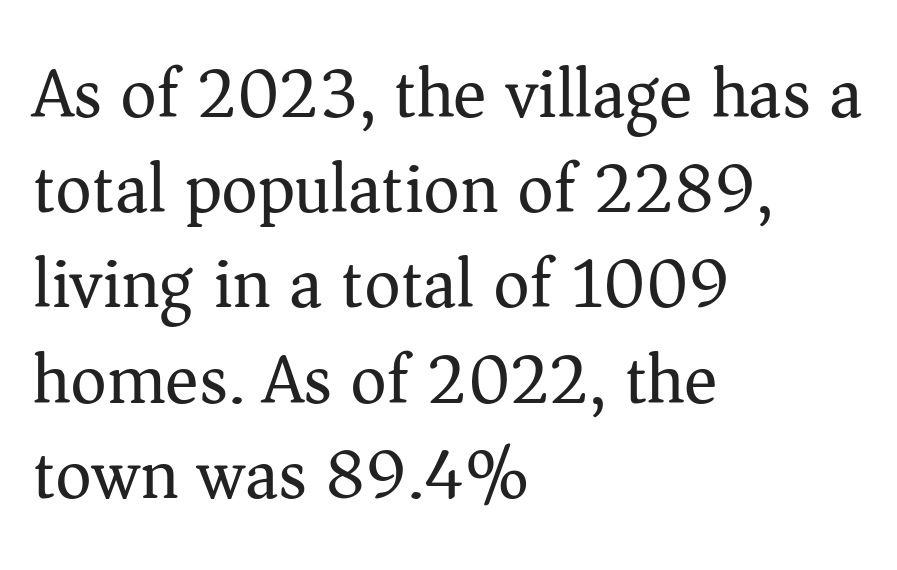
{"serif": "yes", "italic": "no", "bold": "no", "weight": "regular", "width": "normal", "stroke_contrast": "medium", "x_height": "medium", "monospaced": "no", "underline": "no", "align": "left", "line_spacing": "normal", "line_spacing_ratio": 1.36, "letter_spacing": "normal", "letter_spacing_em": 0.0, "glyph_px": 70}
